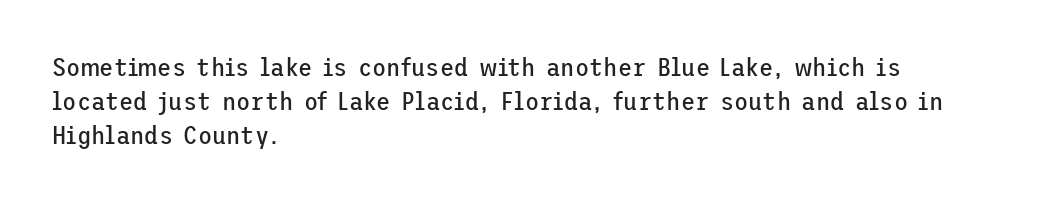
Descenders are the only things crossing below the line. Vertical strokes here are truly vertical. Compared with typical paragraphs, the rows here are spaced about the same. The setting favours the left margin, as ordinary paragraphs usually do.
